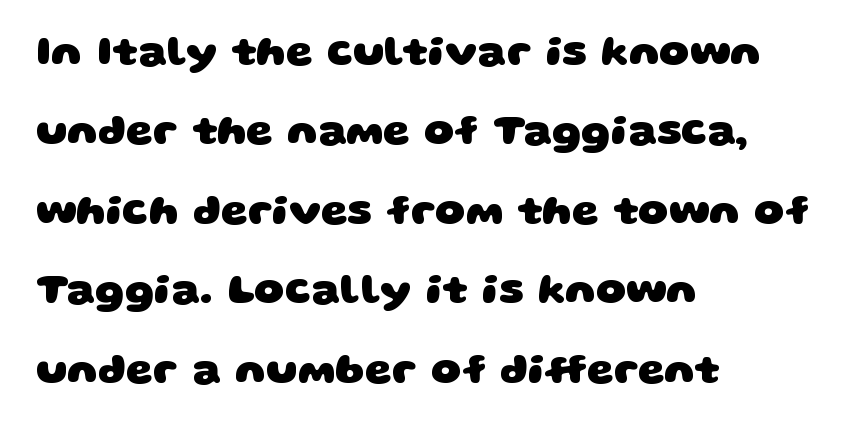
The image shows 42 px heavy, wide sans-serif type; set left-aligned, line spacing 1.89x, normal letter spacing, not underlined; low stroke contrast and a large x-height.
